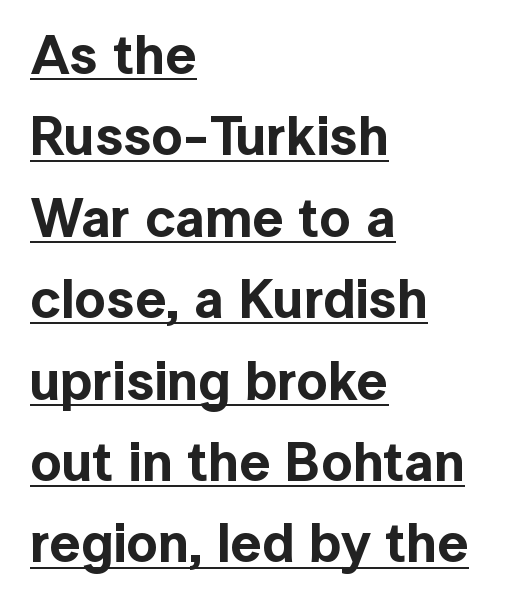
Q: Is the text italic (slanted)? A: No, it is upright.
Q: Is the typeface a serif or a sans-serif typeface? A: Sans-serif.
Q: Is the text underlined? A: Yes.
Q: How is the paragraph aligned? A: Left-aligned.
Q: Is the spacing between letters normal or unusually wide? A: Normal.
Q: Is the spacing between lines tight, normal or loose? A: Normal.
Q: Width (condensed, normal, or wide)? A: Normal.
Q: x-height? A: Medium.
Q: Monospaced? A: No.
